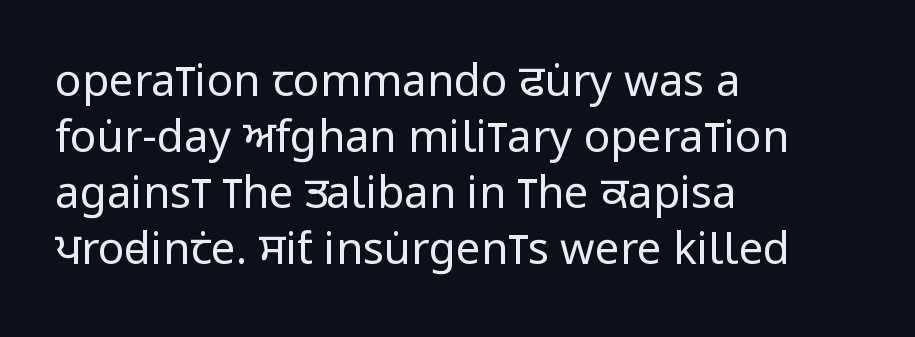
The image shows 44 px regular-weight, condensed sans-serif type, upright; set left-aligned, normal line spacing (1.27x), normal letter spacing, not underlined; low stroke contrast and a large x-height.
